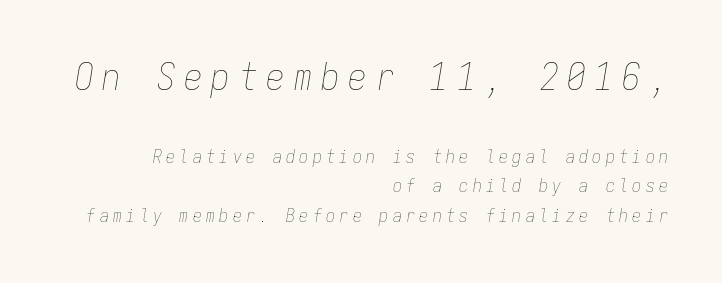
Someone cranked the tracking dial way up on this one. Casual observation: everything's shoved over to the right. The passage shown leans; its letterforms are oblique. The glyphs are unaccompanied by any horizontal stroke below them. Is this a fixed-width face? Yes — each glyph sits in an identical cell. Students, observe: this is what conventionally led text looks like.
